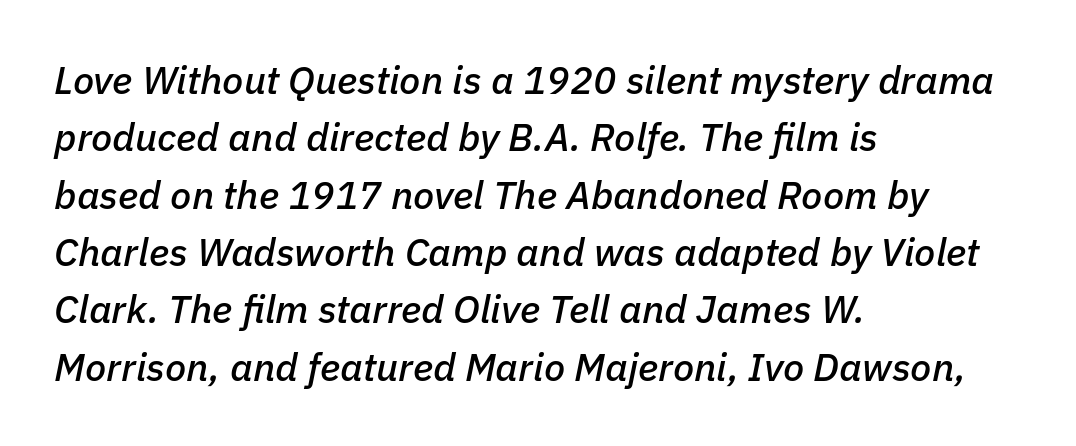
Q: Is the text italic (slanted)? A: Yes, it leans right by about 11 degrees.
Q: Is the text underlined? A: No.
Q: How is the paragraph aligned? A: Left-aligned.
Q: Is the spacing between letters normal or unusually wide? A: Normal.
Q: Is the spacing between lines tight, normal or loose? A: Normal.
Q: Width (condensed, normal, or wide)? A: Normal.
Q: Stroke contrast? A: Low.
Q: x-height? A: Medium.
Q: Monospaced? A: No.
